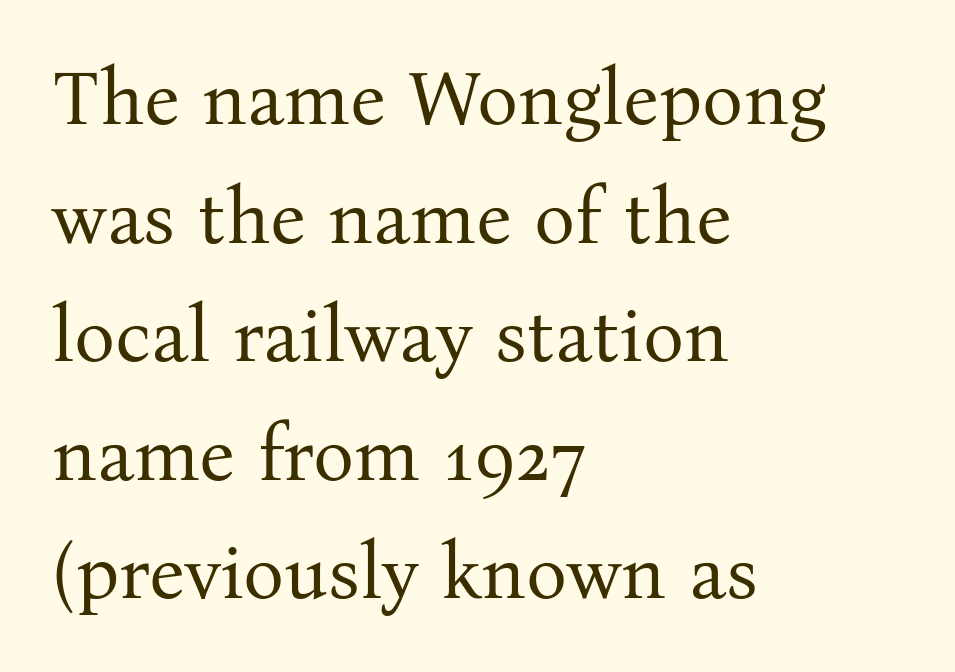
{"serif": "yes", "italic": "no", "bold": "no", "weight": "regular", "width": "normal", "stroke_contrast": "medium", "x_height": "medium", "monospaced": "no", "underline": "no", "align": "left", "line_spacing": "normal", "line_spacing_ratio": 1.54, "letter_spacing": "normal", "letter_spacing_em": 0.0, "glyph_px": 77}
